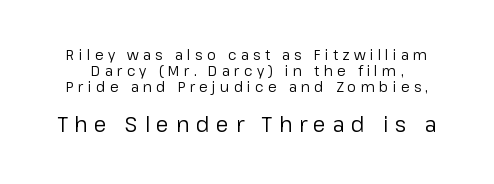
In this sample the second text group is rendered at the bigger scale. Someone cranked the tracking dial way up on this one. Stems and bowls with no extra thickness — not bold. Reading down the column, the eye jumps only a short way to each next line. This is the regular roman posture of the typeface.
